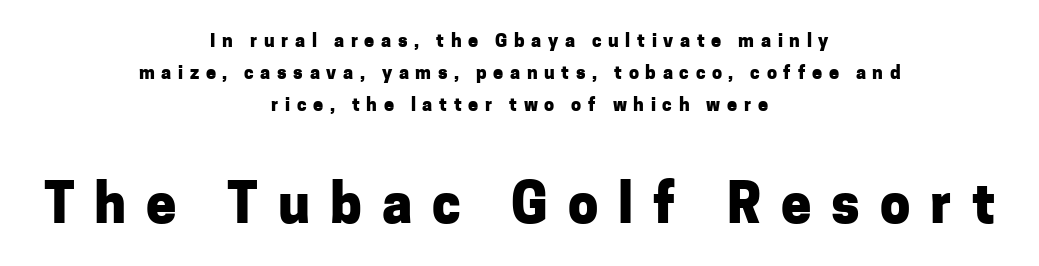
Q: Is the text bold? A: Yes.
Q: Is the text italic (slanted)? A: No, it is upright.
Q: Is the typeface a serif or a sans-serif typeface? A: Sans-serif.
Q: Is the text underlined? A: No.
Q: How is the paragraph aligned? A: Centered.
Q: Is the spacing between letters normal or unusually wide? A: Unusually wide.
Q: Which block of text is set in a larger size, the first (top) or the second (bottom)? A: The second (bottom) one.
Q: Width (condensed, normal, or wide)? A: Normal.
Q: Stroke contrast? A: Low.
Q: x-height? A: Medium.
Q: Monospaced? A: No.
